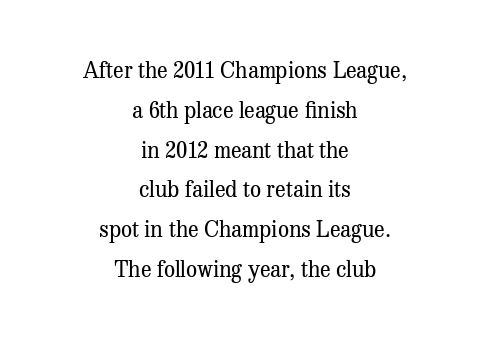
Q: Is the text bold? A: No.
Q: Is the text italic (slanted)? A: No, it is upright.
Q: Is the text underlined? A: No.
Q: How is the paragraph aligned? A: Centered.
Q: Is the spacing between letters normal or unusually wide? A: Normal.
